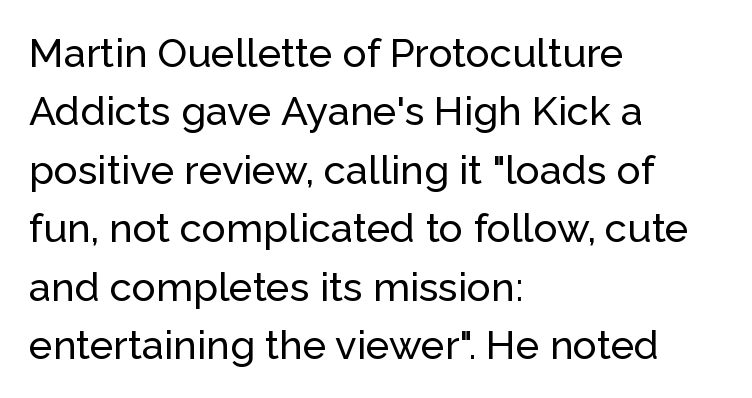
Decoration check: the copy has no underline. The specimen reads as upright at a glance. These lines are composed in type without serifs. A typesetter would call this zero additional tracking. Notice how descenders clear the ascenders below comfortably — that's standard leading. Compared with a centered layout, this one pins lines to the left instead.
